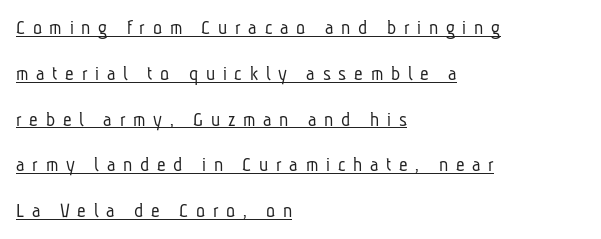
{"bold": "no", "underline": "yes", "align": "left", "line_spacing": "loose", "line_spacing_ratio": 2.18, "letter_spacing": "wide", "letter_spacing_em": 0.37, "glyph_px": 21}
